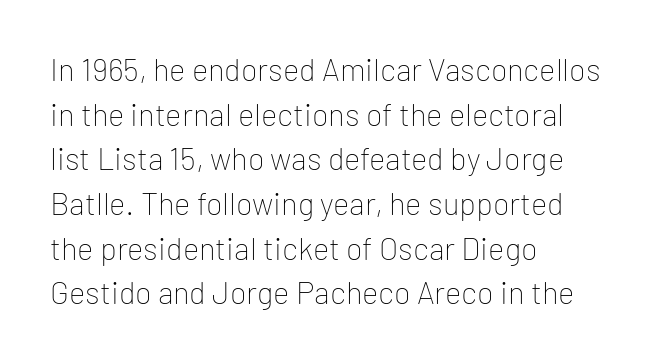
Each letter keeps its own natural width here, so spacing adapts to shape. This sample uses plain, unmodified letter spacing. Check where the strokes stop: nothing finishes them off — pure sans. The letters stand upright; this is a roman face. A normal amount of white space separates one row of letters from the next.
